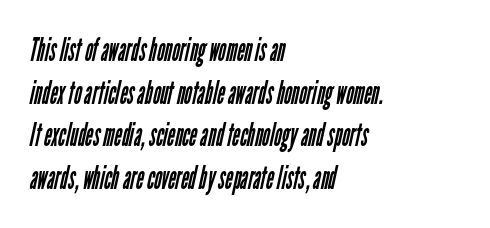
Q: Is the text bold? A: No.
Q: Is the typeface a serif or a sans-serif typeface? A: Sans-serif.
Q: Is the text underlined? A: No.
Q: How is the paragraph aligned? A: Left-aligned.
Q: Is the spacing between letters normal or unusually wide? A: Normal.
Q: Is the spacing between lines tight, normal or loose? A: Normal.
Q: Width (condensed, normal, or wide)? A: Condensed.
Q: Stroke contrast? A: Low.
Q: x-height? A: Medium.
Q: Monospaced? A: No.
